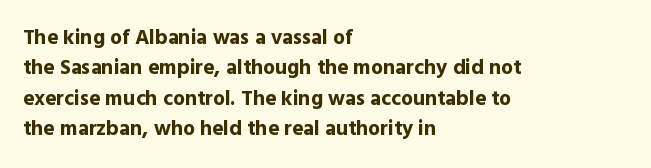
Q: Is the text bold? A: Yes.
Q: Is the text italic (slanted)? A: No, it is upright.
Q: Is the text underlined? A: No.
Q: How is the paragraph aligned? A: Left-aligned.
Q: Is the spacing between letters normal or unusually wide? A: Normal.
Q: Is the spacing between lines tight, normal or loose? A: Normal.
